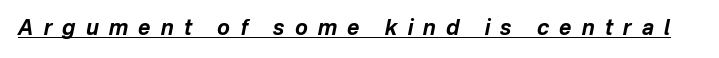
{"italic": "yes", "lean": "right", "slant_degrees": 12, "bold": "yes", "underline": "yes", "letter_spacing": "wide", "letter_spacing_em": 0.49, "glyph_px": 21}
